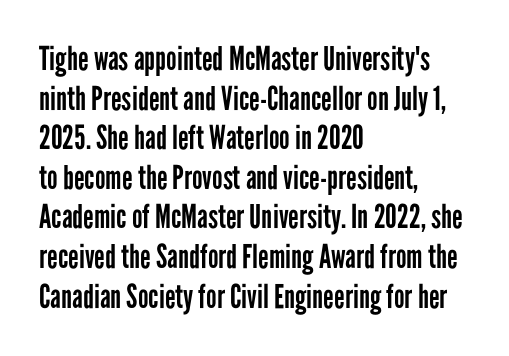
The image shows 33 px regular-weight, condensed sans-serif type, upright; set left-aligned, line spacing 1.2x, normal letter spacing, not underlined; low stroke contrast and a medium x-height.
